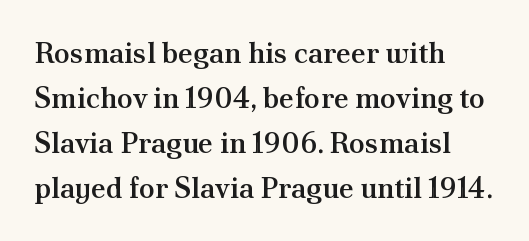
A typesetter would call this proportional, since set widths differ per character. In terms of weight, the rendering is demibold, just under bold. A student would call this left alignment; a typographer would say flush left, rag right. Short note: letters normally spaced. Vertical strokes here are truly vertical.
